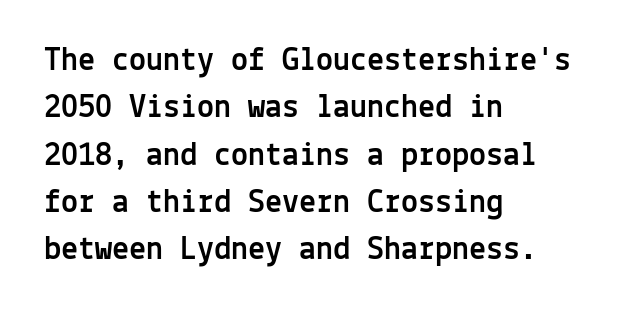
The image shows 34 px sans-serif type, upright, monospaced; set left-aligned, normal line spacing (1.39x), normal letter spacing, not underlined; a medium x-height.
